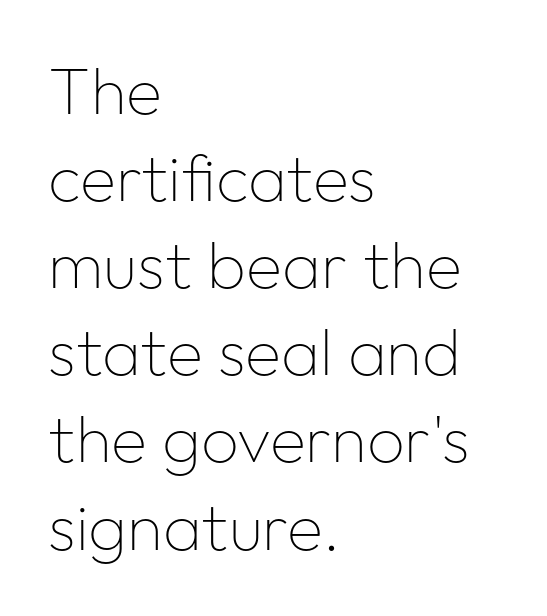
The rendering anchors every line to the left-hand side. This sample uses an upright cut, with every glyph sitting square on the baseline. Leading matches the norm, producing a regular column. Proportional: the letters do not fall into vertical columns. What stands out about the letter spacing? Nothing — it is the standard amount.
